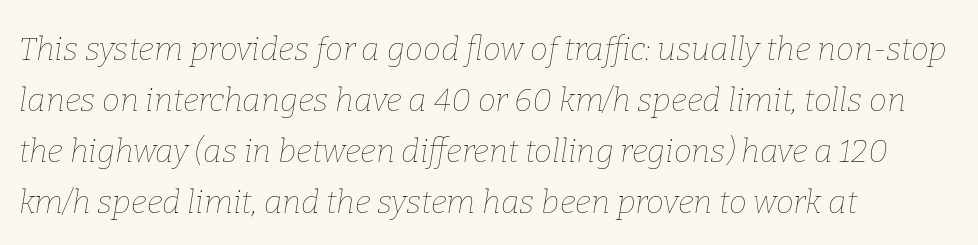
Q: Is the text bold? A: No.
Q: Is the text italic (slanted)? A: Yes, it leans right by about 9 degrees.
Q: Is the text underlined? A: No.
Q: How is the paragraph aligned? A: Left-aligned.
Q: Is the spacing between letters normal or unusually wide? A: Normal.
Q: Is the spacing between lines tight, normal or loose? A: Normal.
Q: Width (condensed, normal, or wide)? A: Normal.
Q: Stroke contrast? A: Low.
Q: x-height? A: Medium.
Q: Monospaced? A: No.
